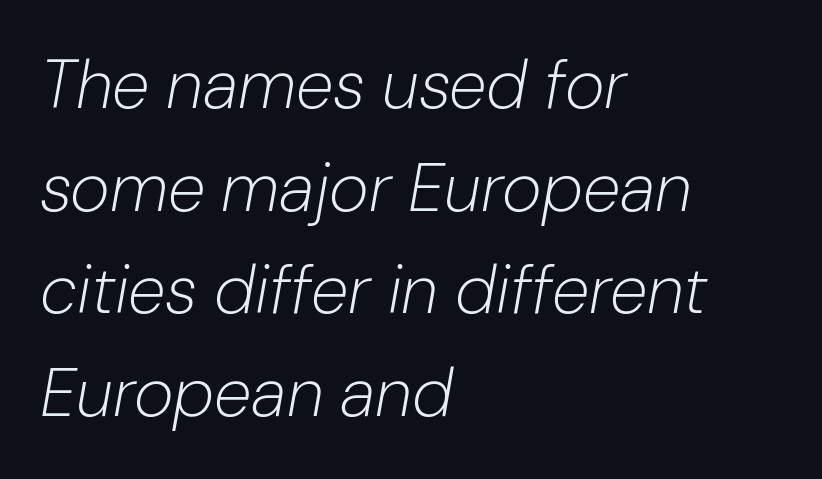
The image shows 68 px light type, italic (leaning right); set left-aligned, normal line spacing (1.51x), normal letter spacing, not underlined; low stroke contrast and a medium x-height.
